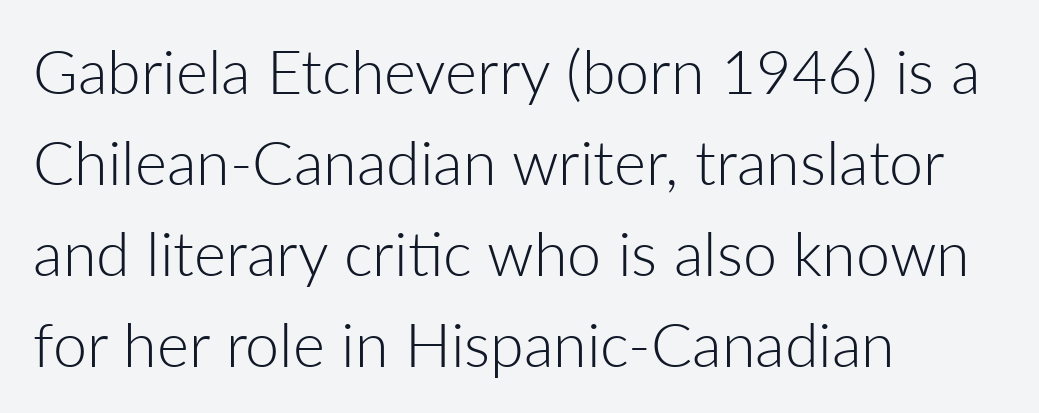
{"serif": "no", "italic": "no", "bold": "no", "weight": "light", "width": "normal", "stroke_contrast": "low", "x_height": "medium", "monospaced": "no", "underline": "no", "align": "left", "line_spacing": "normal", "line_spacing_ratio": 1.49, "letter_spacing": "normal", "letter_spacing_em": 0.0, "glyph_px": 61}
